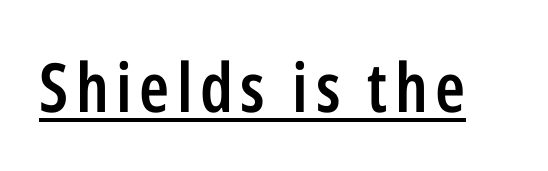
Q: Is the text bold? A: Semi-bold.
Q: Is the text italic (slanted)? A: No, it is upright.
Q: Is the typeface a serif or a sans-serif typeface? A: Sans-serif.
Q: Is the text underlined? A: Yes.
Q: Width (condensed, normal, or wide)? A: Condensed.
Q: Stroke contrast? A: Low.
Q: x-height? A: Medium.
Q: Monospaced? A: No.
